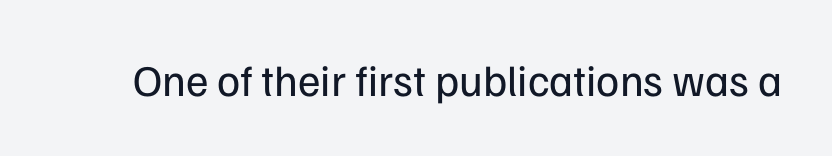
The image shows 44 px regular-weight sans-serif type, upright; set normal letter spacing, not underlined; low stroke contrast and a medium x-height.
